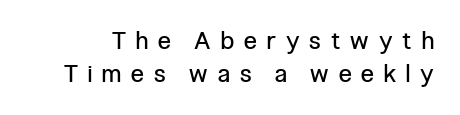
The image shows 24 px text type, upright; set normal line spacing (1.38x), unusually wide letter spacing (+0.42 em), not underlined.
